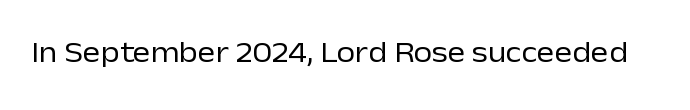
Nope, not italic — everything's standing straight. No letter is thick-stroked: the sample isn't bold. Plain, unruled lines of type. I'd call this a sans setting — the letters go barefoot. Here the designer chose a conventional face with non-uniform glyph widths. The tracking reads as untouched default to a designer's eye.
